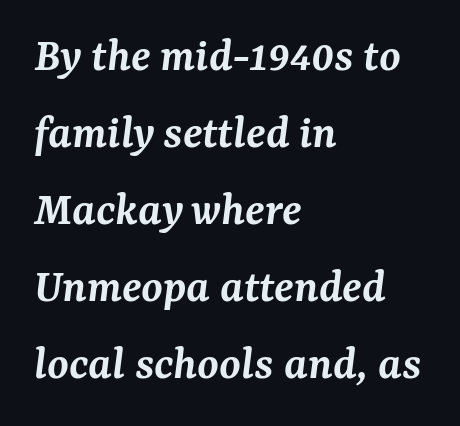
The image shows 49 px semibold serif type, italic (leaning right); set left-aligned, normal line spacing (1.57x), normal letter spacing, not underlined; medium stroke contrast and a medium x-height.
